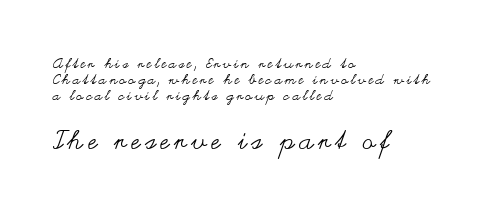
The image shows 26 px text type; set left-aligned, tight line spacing (1.14x), not underlined; the second (bottom) block is 1.86x larger.
